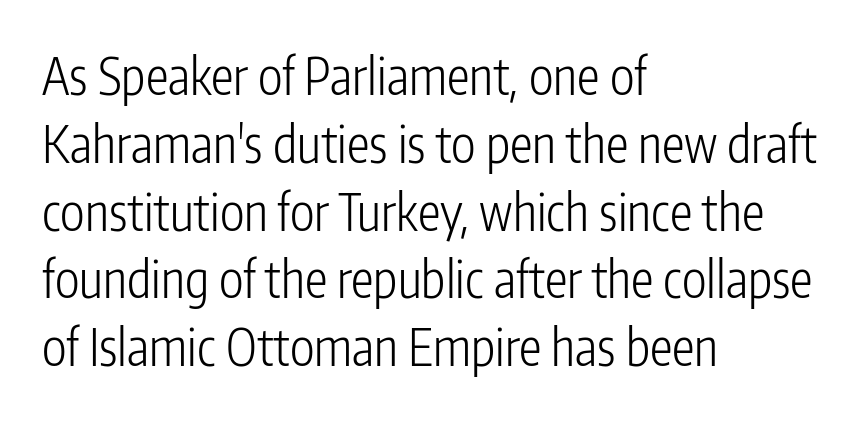
The lettering holds an erect, upright posture throughout. Bold? No — there's no thickening of the strokes. Baseline-to-baseline distance is the conventional proportion of letter height. Spacing verdict: proportional, widths tailored to each character.
